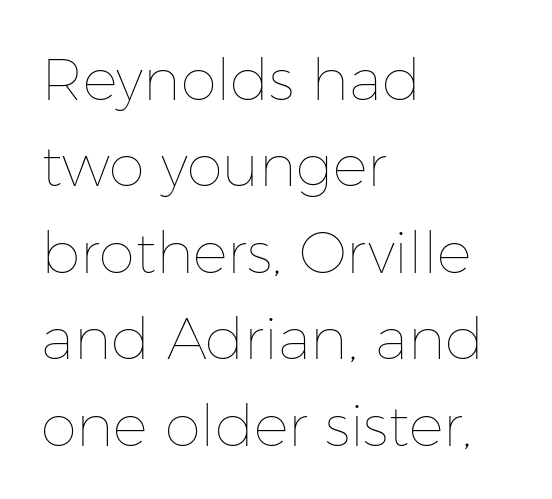
Q: Is the text bold? A: No.
Q: Is the text italic (slanted)? A: No, it is upright.
Q: Is the text underlined? A: No.
Q: How is the paragraph aligned? A: Left-aligned.
Q: Is the spacing between letters normal or unusually wide? A: Normal.
Q: Is the spacing between lines tight, normal or loose? A: Normal.
Q: Width (condensed, normal, or wide)? A: Normal.
Q: Stroke contrast? A: Low.
Q: x-height? A: Medium.
Q: Monospaced? A: No.
